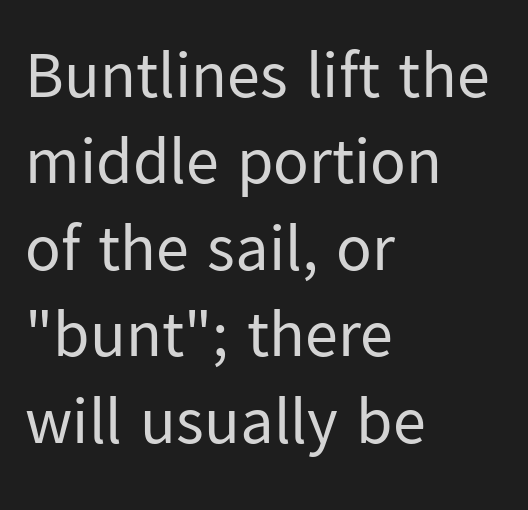
The image shows 66 px regular-weight sans-serif type, upright; set left-aligned, normal line spacing (1.31x), normal letter spacing, not underlined; low stroke contrast and a medium x-height.
